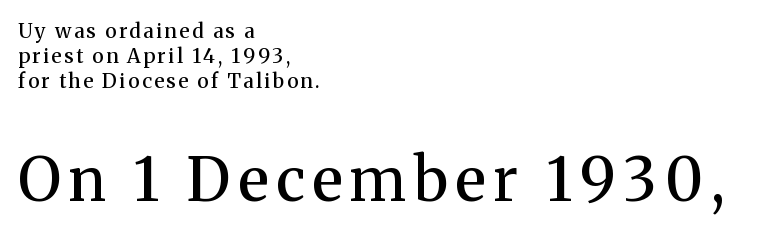
{"serif": "yes", "italic": "no", "bold": "semi", "weight": "semibold", "width": "normal", "stroke_contrast": "medium", "x_height": "medium", "monospaced": "no", "underline": "no", "align": "left", "line_spacing": "normal", "line_spacing_ratio": 1.25, "larger_block": "second", "size_ratio": 3.0, "glyph_px": 60}
